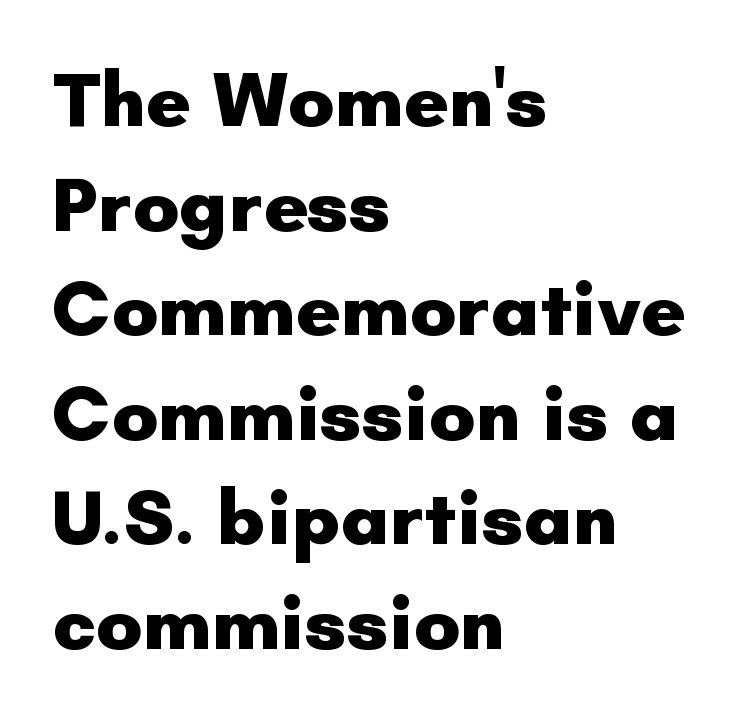
{"serif": "no", "italic": "no", "bold": "yes", "weight": "heavy", "width": "normal", "stroke_contrast": "low", "x_height": "small", "monospaced": "no", "underline": "no", "align": "left", "line_spacing": "normal", "line_spacing_ratio": 1.34, "letter_spacing": "normal", "letter_spacing_em": 0.0, "glyph_px": 78}
